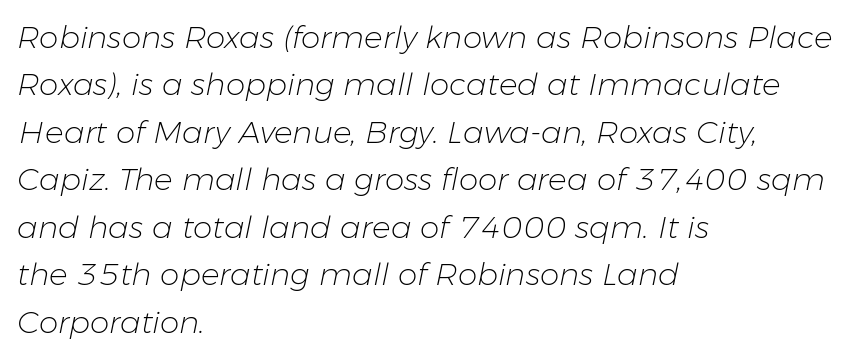
The image shows 31 px light type, italic (leaning right); set left-aligned, normal line spacing (1.53x), normal letter spacing, not underlined; low stroke contrast and a medium x-height.
